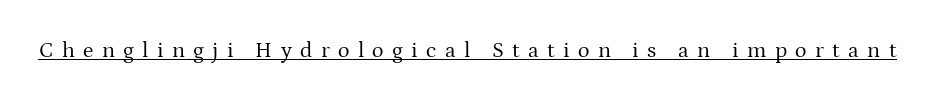
Q: Is the text bold? A: No.
Q: Is the text italic (slanted)? A: No, it is upright.
Q: Is the text underlined? A: Yes.
Q: Is the spacing between letters normal or unusually wide? A: Unusually wide.
